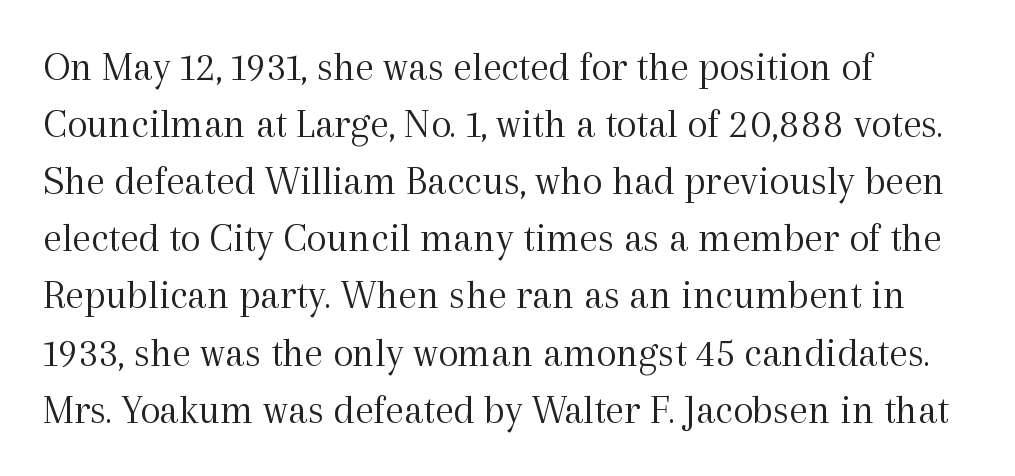
The image shows 42 px light serif type, upright; set left-aligned, normal line spacing (1.36x), normal letter spacing, not underlined; a medium x-height.
